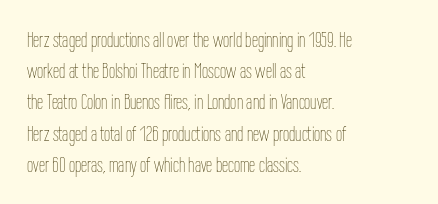
Every row of glyphs begins at an identical x-position on the left. The typesetting does not lean heavy: it is not bold. One glance says typical: line gaps are just what's usual. Underlining? Definitely not there.
